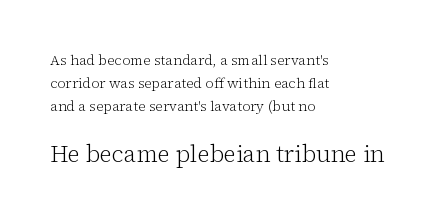
Each line starts at the same left margin while the right side varies. Each stroke keeps to a modest, everyday thickness or less. Quick note: underline off. Reading top to bottom, the characters get bigger at the block break.
